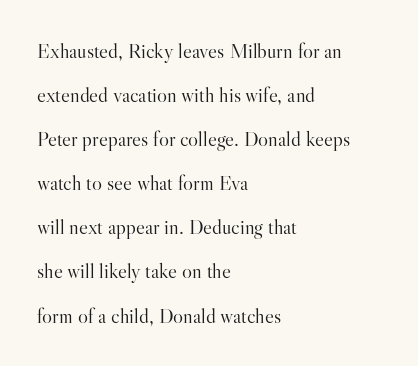
Bold? No — there's no thickening of the strokes. These lines stack with their left ends in a neat column. Underline: absent. The lettering stays uniformly vertical, giving the passage a roman look. Default kerning and tracking; the words read as compact shapes. The block of text is sparse from top to bottom, with ample space between rows.
